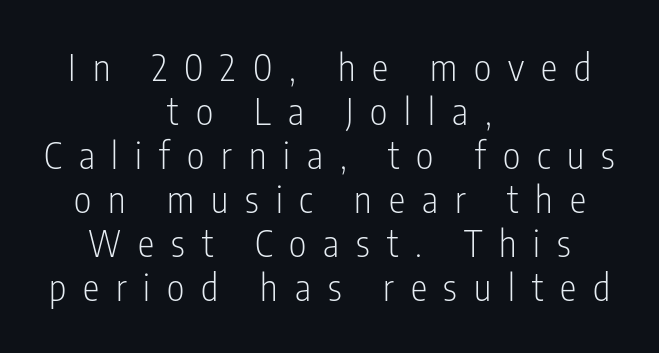
Caption: face not bold, strokes unweighted. No word sits above an underline. Caption: expanded tracking, letters set apart. The letters advance in unequal steps, a hallmark of proportional type.
